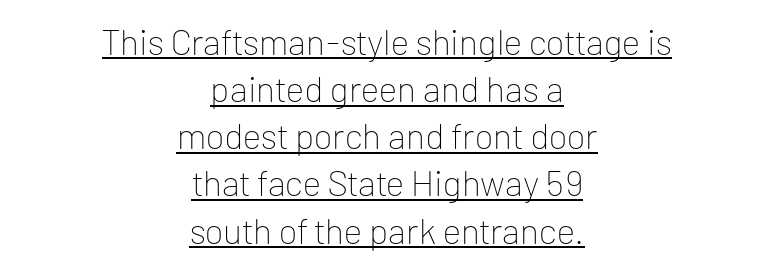
Q: Is the text bold? A: No.
Q: Is the text italic (slanted)? A: No, it is upright.
Q: Is the typeface a serif or a sans-serif typeface? A: Sans-serif.
Q: Is the text underlined? A: Yes.
Q: How is the paragraph aligned? A: Centered.
Q: Is the spacing between letters normal or unusually wide? A: Normal.
Q: Is the spacing between lines tight, normal or loose? A: Normal.
Q: Width (condensed, normal, or wide)? A: Normal.
Q: Stroke contrast? A: Low.
Q: x-height? A: Medium.
Q: Monospaced? A: No.
